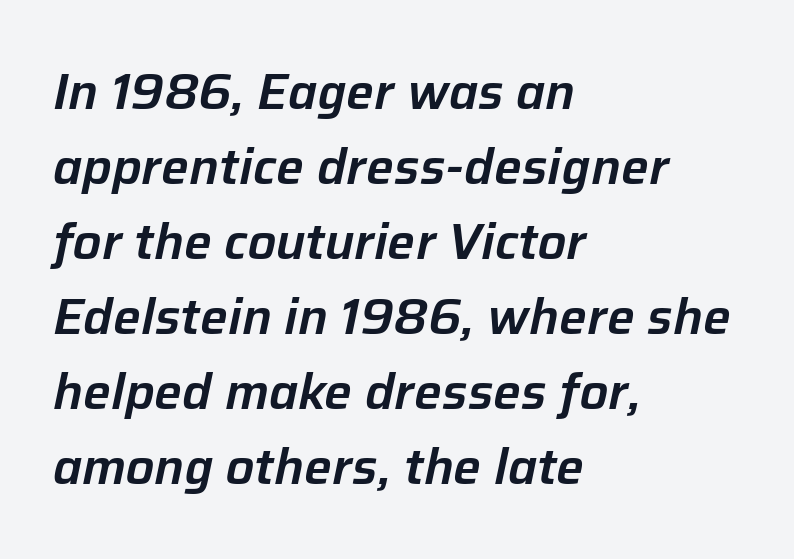
Q: Is the text italic (slanted)? A: Yes, it leans right by about 12 degrees.
Q: Is the text underlined? A: No.
Q: How is the paragraph aligned? A: Left-aligned.
Q: Is the spacing between letters normal or unusually wide? A: Normal.
Q: Is the spacing between lines tight, normal or loose? A: Normal.
Q: Width (condensed, normal, or wide)? A: Normal.
Q: Stroke contrast? A: Low.
Q: x-height? A: Medium.
Q: Monospaced? A: No.
